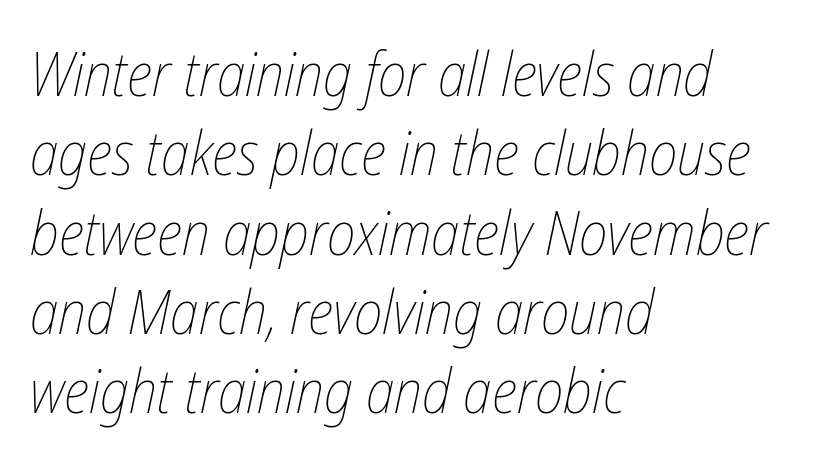
{"italic": "yes", "lean": "right", "slant_degrees": 12, "bold": "no", "weight": "thin", "width": "condensed", "stroke_contrast": "low", "x_height": "medium", "monospaced": "no", "underline": "no", "align": "left", "line_spacing": "normal", "line_spacing_ratio": 1.3, "letter_spacing": "normal", "letter_spacing_em": 0.0, "glyph_px": 61}
